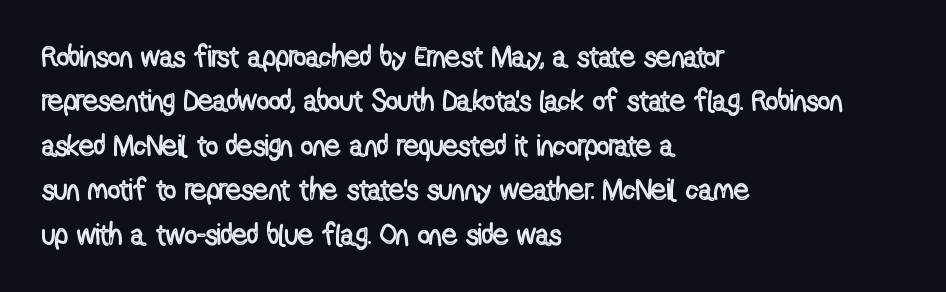
{"italic": "no", "width": "condensed", "x_height": "medium", "monospaced": "no", "underline": "no", "align": "left", "line_spacing": "normal", "line_spacing_ratio": 1.48, "letter_spacing": "normal", "letter_spacing_em": 0.0, "glyph_px": 30}
